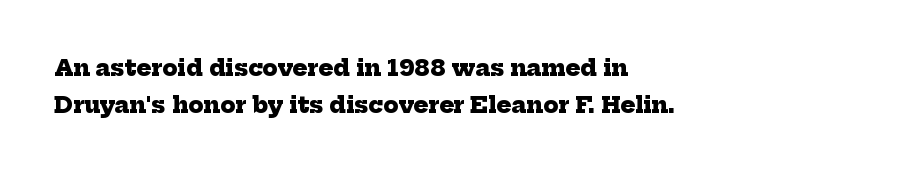
Alignment: flush left. Each new line begins a customary step beneath the previous one. A bare baseline throughout the passage. Typesetter's note: full bold, strokes at maximum text heaviness. These lines keep a tight, regular rhythm from letter to letter.
